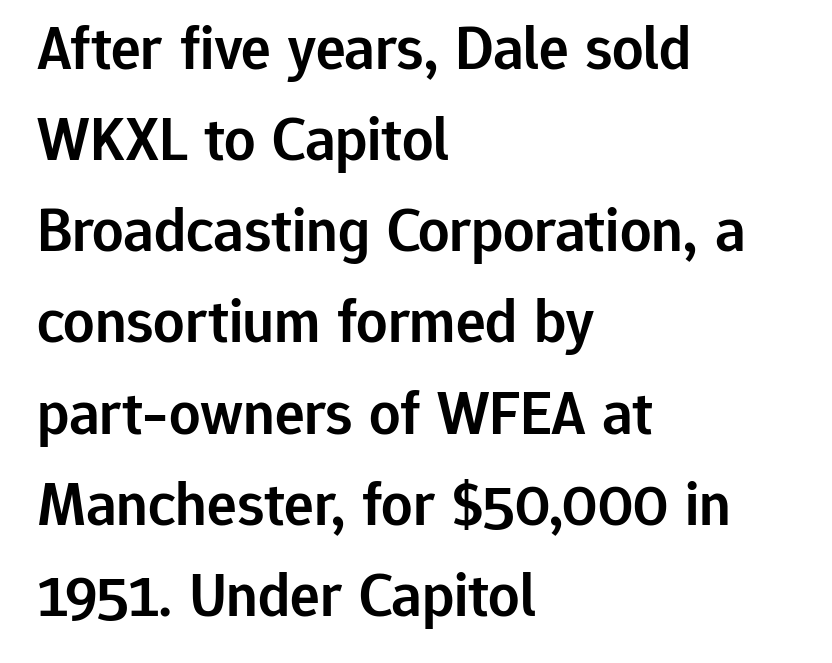
{"serif": "no", "italic": "no", "bold": "semi", "weight": "semibold", "width": "normal", "stroke_contrast": "low", "x_height": "medium", "monospaced": "no", "underline": "no", "align": "left", "line_spacing": "normal", "line_spacing_ratio": 1.47, "letter_spacing": "normal", "letter_spacing_em": 0.0, "glyph_px": 62}
